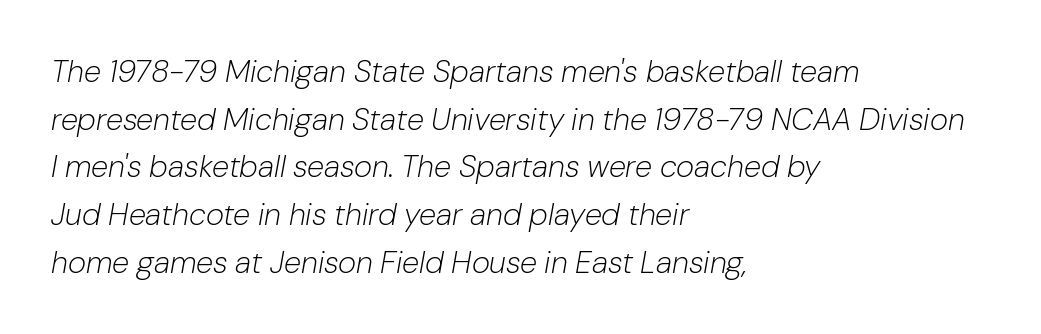
A typesetter would call this zero additional tracking. Casual observation: everything's shoved over to the left. Regarding leading, the lines here are spaced in the standard way. Is this a fixed-width face? No — the glyphs have proportional, varying widths.
